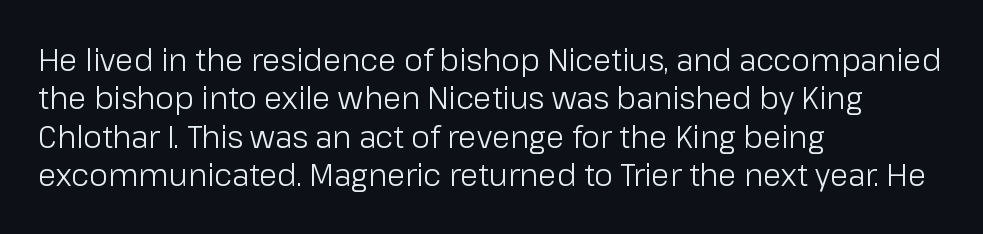
Glance below the letters and you will spot only blank space. Upright lettering throughout. Each letter's strokes conclude bluntly, with no projecting serifs. You could not count columns in this text — the font is proportionally spaced.
